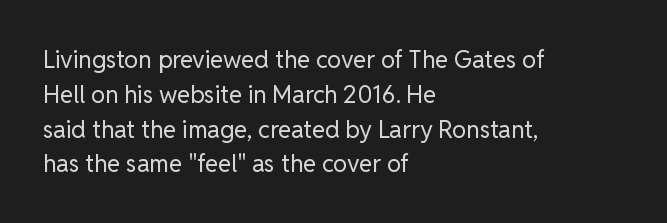
The image shows 24 px text type, upright; set left-aligned, normal line spacing (1.45x), normal letter spacing, not underlined.
